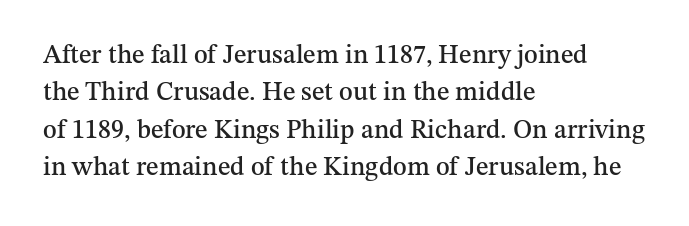
{"italic": "no", "underline": "no", "align": "left", "line_spacing": "normal", "line_spacing_ratio": 1.44, "letter_spacing": "normal", "letter_spacing_em": 0.0, "glyph_px": 26}
